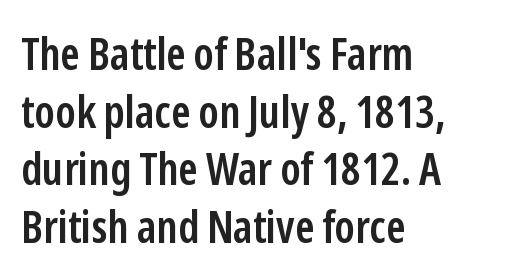
Q: Is the text bold? A: Semi-bold.
Q: Is the text italic (slanted)? A: No, it is upright.
Q: Is the typeface a serif or a sans-serif typeface? A: Sans-serif.
Q: Is the text underlined? A: No.
Q: How is the paragraph aligned? A: Left-aligned.
Q: Is the spacing between letters normal or unusually wide? A: Normal.
Q: Is the spacing between lines tight, normal or loose? A: Normal.
Q: Width (condensed, normal, or wide)? A: Condensed.
Q: Stroke contrast? A: Low.
Q: x-height? A: Medium.
Q: Monospaced? A: No.
